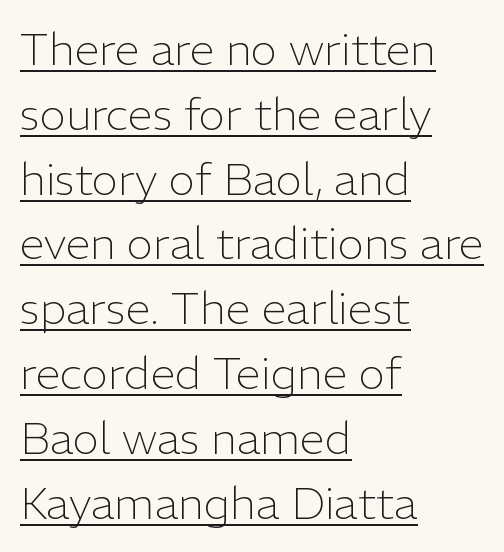
Q: Is the text bold? A: No.
Q: Is the text italic (slanted)? A: No, it is upright.
Q: Is the typeface a serif or a sans-serif typeface? A: Sans-serif.
Q: Is the text underlined? A: Yes.
Q: How is the paragraph aligned? A: Left-aligned.
Q: Is the spacing between letters normal or unusually wide? A: Normal.
Q: Is the spacing between lines tight, normal or loose? A: Normal.
Q: Width (condensed, normal, or wide)? A: Normal.
Q: Stroke contrast? A: Low.
Q: x-height? A: Medium.
Q: Monospaced? A: No.
